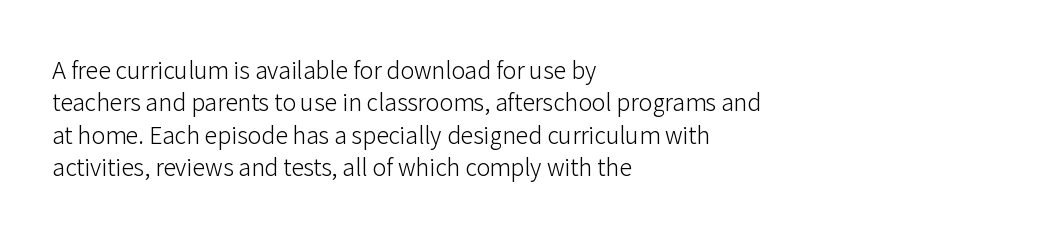
{"italic": "no", "bold": "no", "underline": "no", "align": "left", "line_spacing": "normal", "line_spacing_ratio": 1.41, "letter_spacing": "normal", "letter_spacing_em": 0.0, "glyph_px": 23}
